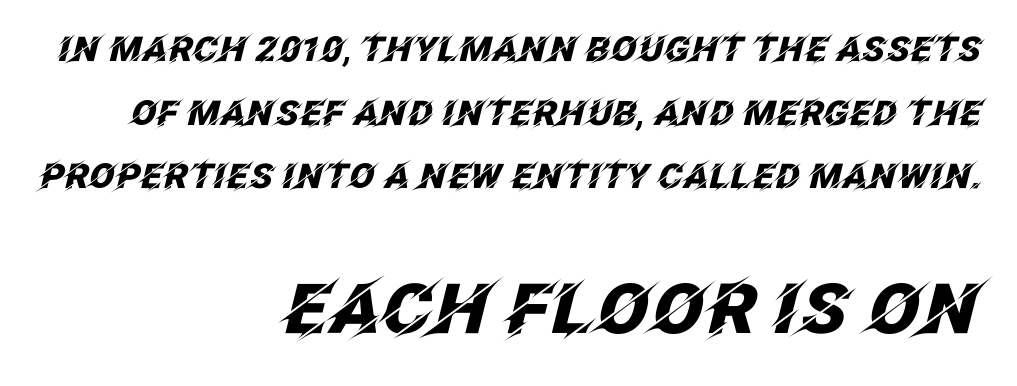
The image shows 69 px heavy type, italic (leaning right); set right-aligned, line spacing 1.87x, normal letter spacing, not underlined; the second (bottom) block is 2.03x larger; low stroke contrast and a large x-height.
